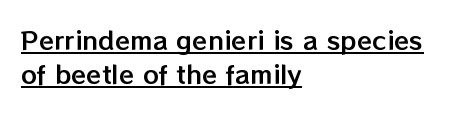
The image shows 25 px text type, upright; set left-aligned, normal line spacing (1.36x), normal letter spacing, underlined.
